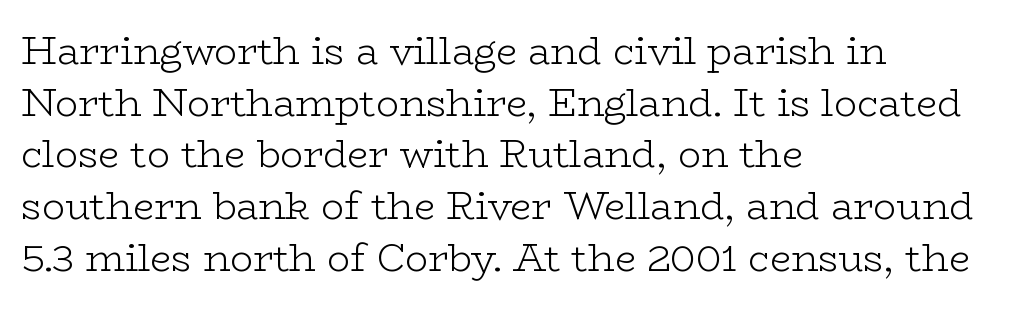
Words appear dense and cohesive because spacing is normal. A typesetter would mark this as roman, not italic. If you drew a ruler down the left edge, every line would touch it. You can tell from the footed stems that serif type was used. These lines sit exactly where default settings would place them.
